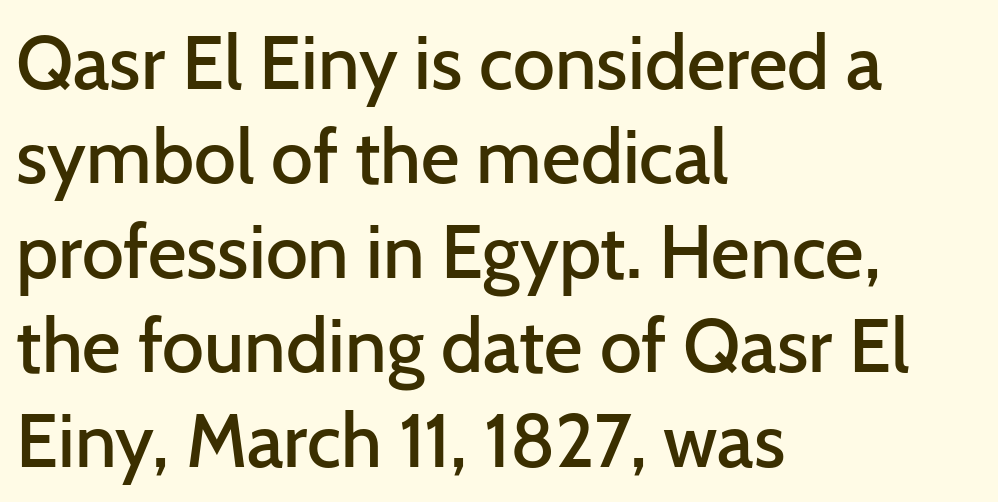
Q: Is the text bold? A: Semi-bold.
Q: Is the text italic (slanted)? A: No, it is upright.
Q: Is the typeface a serif or a sans-serif typeface? A: Sans-serif.
Q: Is the text underlined? A: No.
Q: How is the paragraph aligned? A: Left-aligned.
Q: Is the spacing between letters normal or unusually wide? A: Normal.
Q: Is the spacing between lines tight, normal or loose? A: Normal.
Q: Width (condensed, normal, or wide)? A: Normal.
Q: Stroke contrast? A: Low.
Q: x-height? A: Medium.
Q: Monospaced? A: No.
